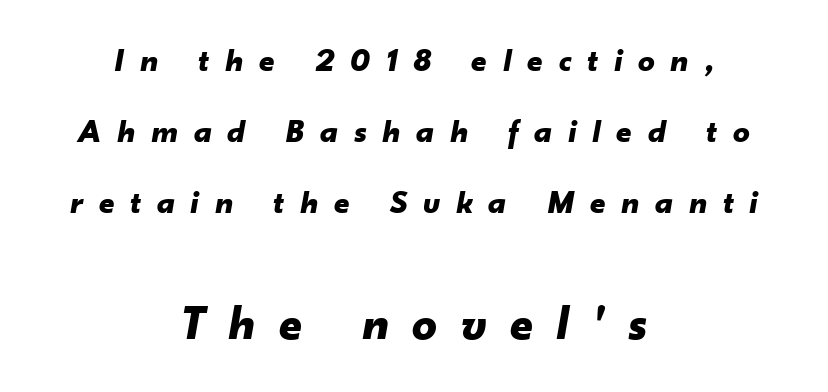
{"italic": "yes", "lean": "right", "slant_degrees": 10, "bold": "yes", "weight": "bold", "width": "normal", "stroke_contrast": "low", "x_height": "small", "monospaced": "no", "underline": "no", "align": "center", "line_spacing": "loose", "line_spacing_ratio": 2.15, "letter_spacing": "wide", "letter_spacing_em": 0.48, "larger_block": "second", "size_ratio": 1.48, "glyph_px": 49}
